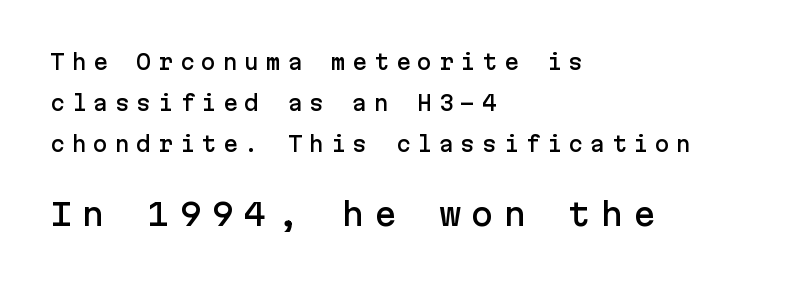
The block sitting lower on the canvas is the one with enlarged characters. The axis of the letterforms is exactly vertical. How are the letters spaced? Widely, with obvious added tracking. Is there much room between lines? Yes — plenty of vertical air separates them. The rag falls on the right side of this text block.
